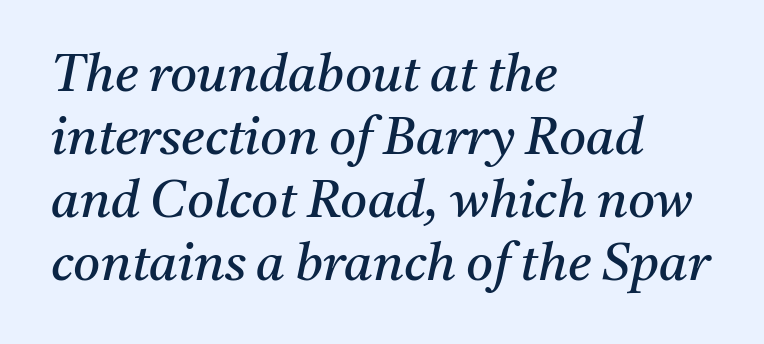
Teacher's note: observe the even left margin — that is flush-left alignment. Compared with ordinary roman type, these characters are visibly tilted. Anything drawn beneath the words? Only blank space. Bold? No — there's no thickening of the strokes. Looks like regular typesetting: each glyph gets only the width it needs. Inter-character spacing is left at the font's built-in metrics.
